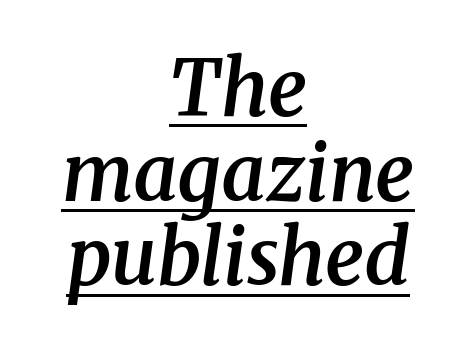
Q: Is the text bold? A: Semi-bold.
Q: Is the text italic (slanted)? A: Yes, it leans right by about 8 degrees.
Q: Is the typeface a serif or a sans-serif typeface? A: Serif.
Q: Is the text underlined? A: Yes.
Q: How is the paragraph aligned? A: Centered.
Q: Is the spacing between letters normal or unusually wide? A: Normal.
Q: Is the spacing between lines tight, normal or loose? A: Tight.
Q: Width (condensed, normal, or wide)? A: Normal.
Q: Stroke contrast? A: Medium.
Q: x-height? A: Medium.
Q: Monospaced? A: No.
